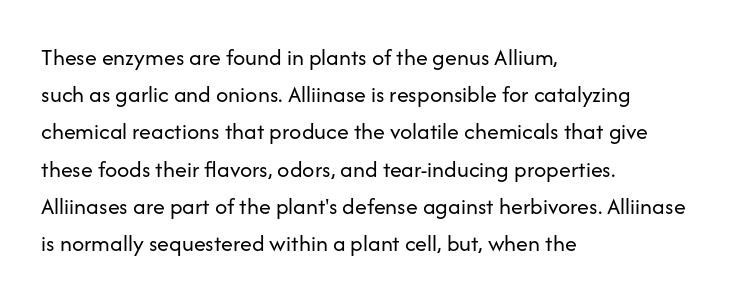
Q: Is the text bold? A: No.
Q: Is the text italic (slanted)? A: No, it is upright.
Q: Is the text underlined? A: No.
Q: How is the paragraph aligned? A: Left-aligned.
Q: Is the spacing between letters normal or unusually wide? A: Normal.
Q: Is the spacing between lines tight, normal or loose? A: Normal.
